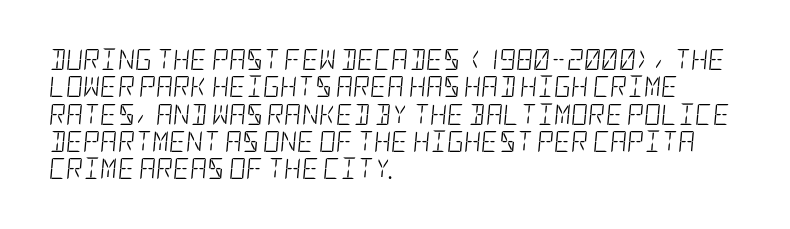
The image shows 21 px text type, italic (leaning right); set left-aligned, normal line spacing (1.3x), normal letter spacing, not underlined.
